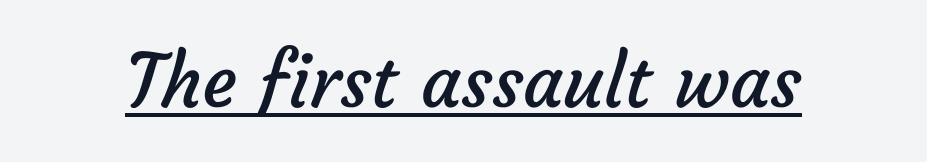
The image shows 74 px regular-weight sans-serif type; set normal letter spacing, underlined; low stroke contrast and a medium x-height.
